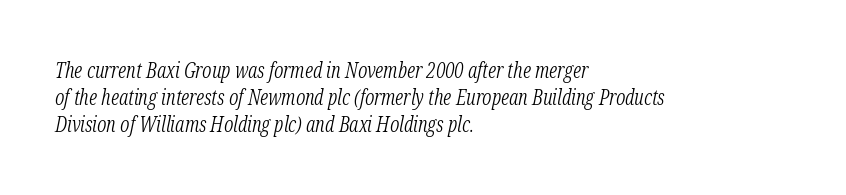
Q: Is the text bold? A: No.
Q: Is the text italic (slanted)? A: Yes, it leans right by about 12 degrees.
Q: Is the text underlined? A: No.
Q: How is the paragraph aligned? A: Left-aligned.
Q: Is the spacing between letters normal or unusually wide? A: Normal.
Q: Is the spacing between lines tight, normal or loose? A: Normal.
